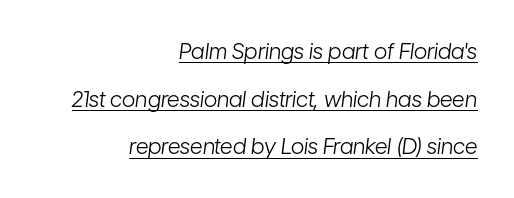
Q: Is the text bold? A: No.
Q: Is the text italic (slanted)? A: Yes, it leans right by about 7 degrees.
Q: Is the text underlined? A: Yes.
Q: How is the paragraph aligned? A: Right-aligned.
Q: Is the spacing between letters normal or unusually wide? A: Normal.
Q: Is the spacing between lines tight, normal or loose? A: Loose.
